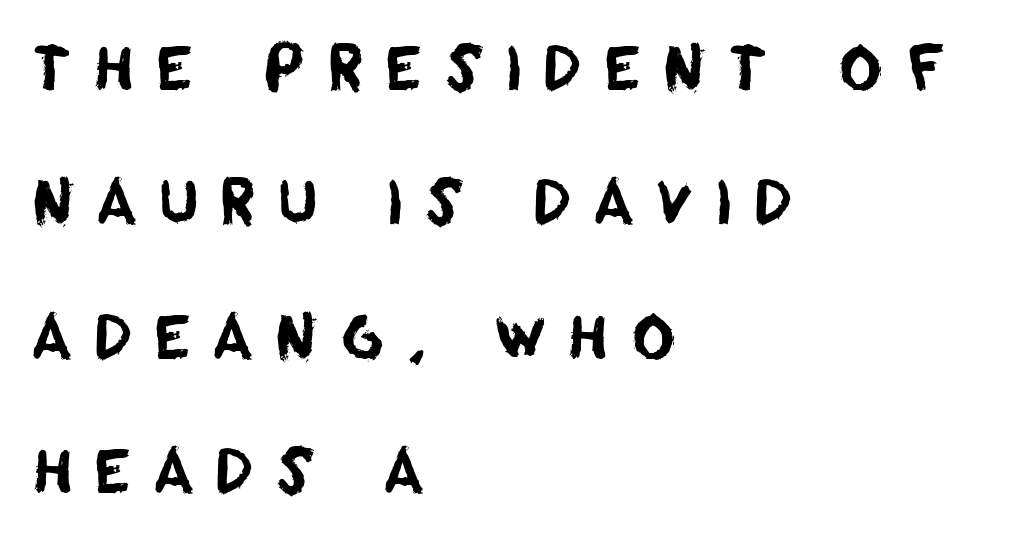
The image shows 60 px sans-serif type; set left-aligned, loose line spacing (2.24x), unusually wide letter spacing (+0.36 em), not underlined; low stroke contrast and a large x-height.
